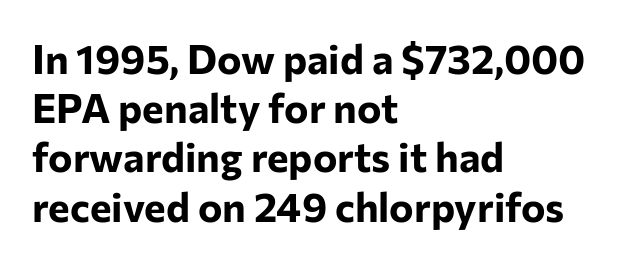
Q: Is the text bold? A: Yes.
Q: Is the text italic (slanted)? A: No, it is upright.
Q: Is the typeface a serif or a sans-serif typeface? A: Sans-serif.
Q: Is the text underlined? A: No.
Q: How is the paragraph aligned? A: Left-aligned.
Q: Is the spacing between letters normal or unusually wide? A: Normal.
Q: Width (condensed, normal, or wide)? A: Normal.
Q: Stroke contrast? A: Low.
Q: x-height? A: Medium.
Q: Monospaced? A: No.
